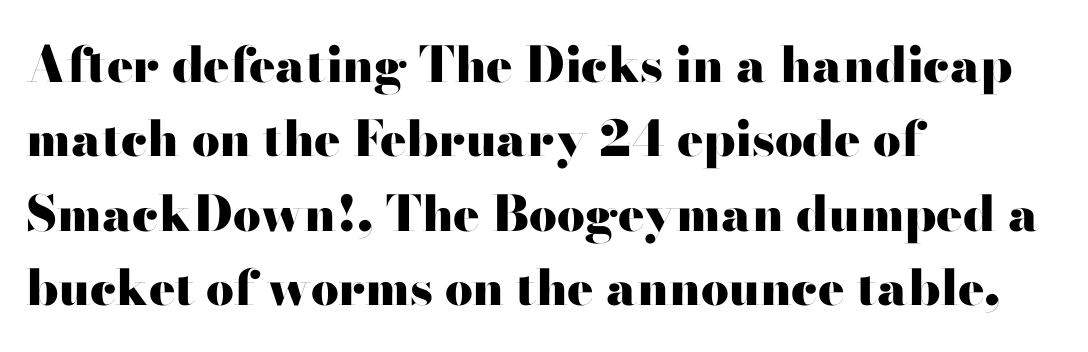
The image shows 49 px heavy, wide sans-serif type, upright; set left-aligned, normal line spacing (1.52x), normal letter spacing, not underlined; high stroke contrast and a small x-height.
